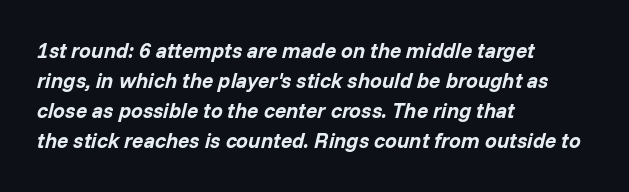
Q: Is the text bold? A: Yes.
Q: Is the text italic (slanted)? A: Yes, it leans right by about 14 degrees.
Q: Is the text underlined? A: No.
Q: How is the paragraph aligned? A: Left-aligned.
Q: Is the spacing between letters normal or unusually wide? A: Normal.
Q: Is the spacing between lines tight, normal or loose? A: Normal.
